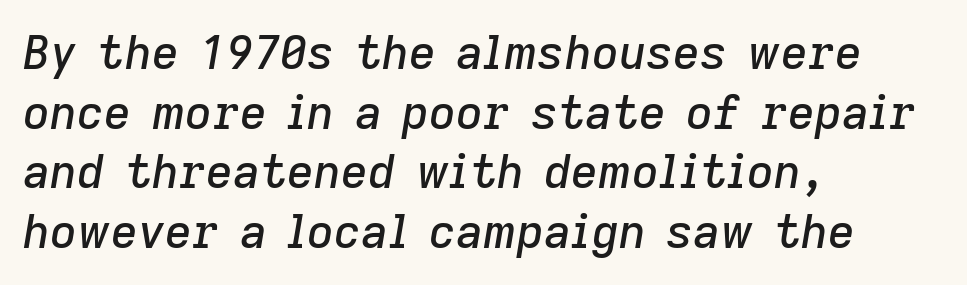
Q: Is the text italic (slanted)? A: Yes, it leans right by about 9 degrees.
Q: Is the text underlined? A: No.
Q: How is the paragraph aligned? A: Left-aligned.
Q: Is the spacing between letters normal or unusually wide? A: Normal.
Q: Is the spacing between lines tight, normal or loose? A: Normal.
Q: Width (condensed, normal, or wide)? A: Normal.
Q: Stroke contrast? A: Low.
Q: x-height? A: Medium.
Q: Monospaced? A: No.
